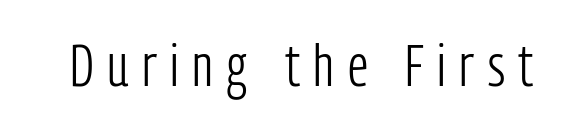
{"serif": "no", "italic": "no", "bold": "no", "weight": "light", "width": "condensed", "stroke_contrast": "low", "x_height": "medium", "monospaced": "no", "underline": "no", "letter_spacing": "wide", "letter_spacing_em": 0.23, "glyph_px": 59}
